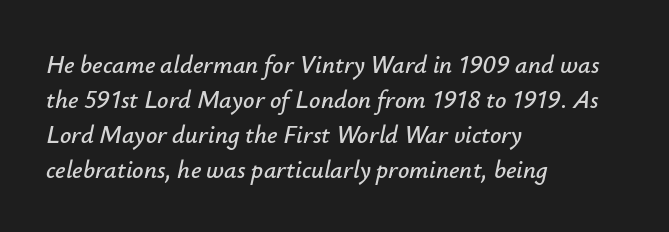
The line-height multiplier appears to be the usual default. In terms of posture, this sample is oblique. Characters follow at the spacing the type designer built in. Where is the straight margin? On the left. Rule under the text: the space is simply empty.
